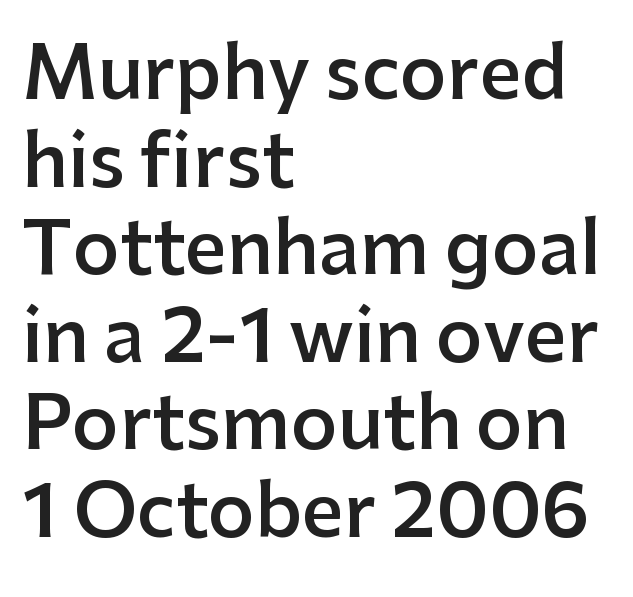
The image shows 73 px semibold sans-serif type, upright; set left-aligned, line spacing 1.2x, normal letter spacing, not underlined; low stroke contrast and a medium x-height.
